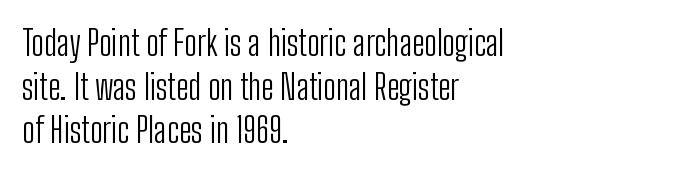
The words here are not underlined. Classification — sans serif. This sample has the flowing, uneven cadence of proportional lettering. Summary of vertical rhythm: regular, with standard interline spacing. You could call the tracking neutral — neither tight nor loose.
